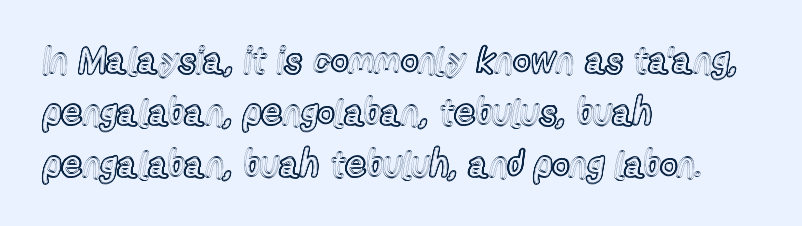
The strip under each line holds only bare page. The passage shown stacks its lines at a standard gap. Varying glyph widths throughout — classic text-font behaviour. Is the letter spacing exaggerated? No — it looks like the ordinary default.
